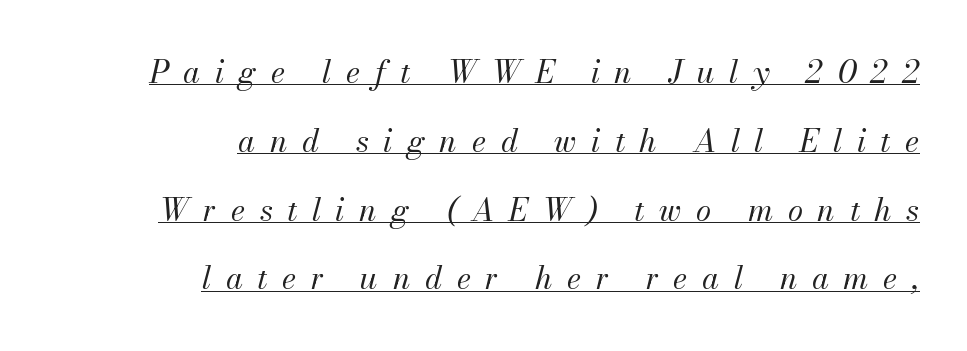
{"italic": "yes", "lean": "right", "slant_degrees": 13, "bold": "no", "weight": "regular", "width": "normal", "stroke_contrast": "medium", "x_height": "small", "monospaced": "no", "underline": "yes", "align": "right", "line_spacing": "loose", "line_spacing_ratio": 2.22, "letter_spacing": "wide", "letter_spacing_em": 0.47, "glyph_px": 31}
